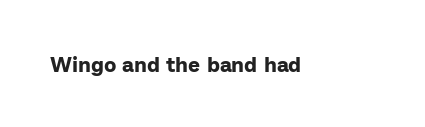
The image shows 21 px bold type, upright; set normal letter spacing, not underlined.
